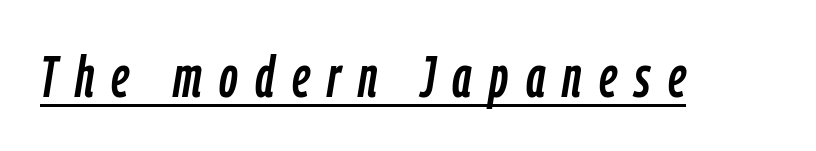
{"italic": "yes", "lean": "right", "slant_degrees": 9, "width": "condensed", "stroke_contrast": "low", "x_height": "medium", "monospaced": "no", "underline": "yes", "letter_spacing": "wide", "letter_spacing_em": 0.3, "glyph_px": 58}
